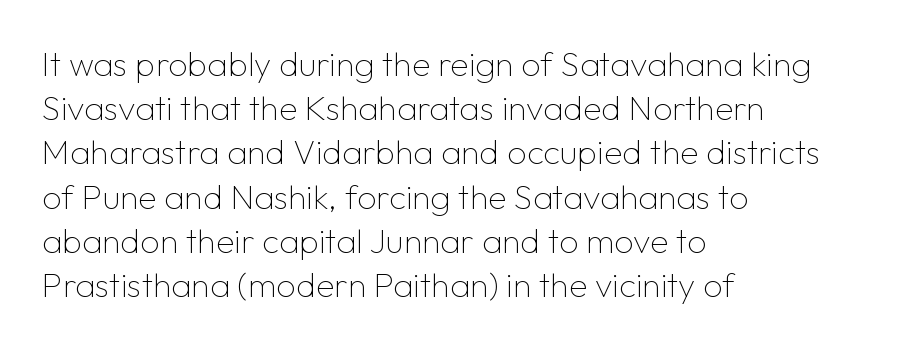
{"serif": "no", "italic": "no", "bold": "no", "weight": "thin", "width": "normal", "stroke_contrast": "low", "x_height": "medium", "monospaced": "no", "underline": "no", "align": "left", "line_spacing": "normal", "line_spacing_ratio": 1.3, "letter_spacing": "normal", "letter_spacing_em": 0.0, "glyph_px": 34}
